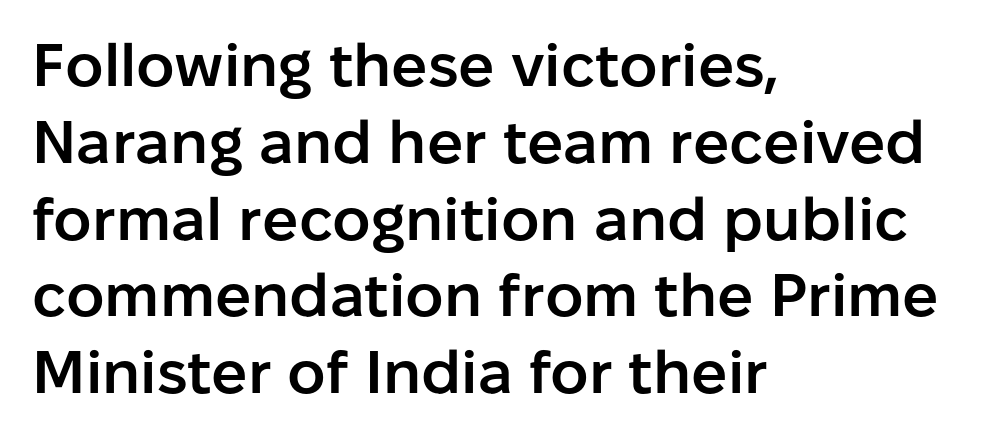
{"serif": "no", "italic": "no", "bold": "semi", "weight": "semibold", "width": "normal", "stroke_contrast": "low", "x_height": "medium", "monospaced": "no", "underline": "no", "align": "left", "line_spacing": "normal", "line_spacing_ratio": 1.28, "letter_spacing": "normal", "letter_spacing_em": 0.0, "glyph_px": 60}
